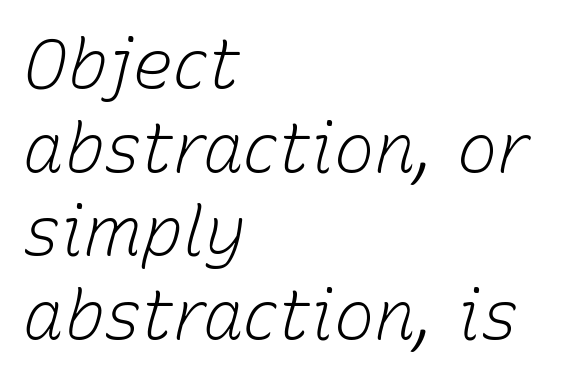
Tracking here is standard; glyphs follow each other at the usual distance. Varying glyph widths throughout — classic text-font behaviour. Type without underlining. The font sits on the lighter half of the weight spectrum, regular included. Layout note: lines flush left.
